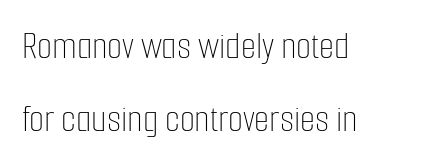
The image shows 39 px thin, condensed type, upright; set left-aligned, line spacing 1.87x, normal letter spacing, not underlined; low stroke contrast and a medium x-height.
